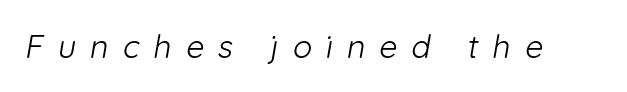
Q: Is the text bold? A: No.
Q: Is the typeface a serif or a sans-serif typeface? A: Sans-serif.
Q: Is the text underlined? A: No.
Q: Is the spacing between letters normal or unusually wide? A: Unusually wide.
Q: Width (condensed, normal, or wide)? A: Normal.
Q: Stroke contrast? A: Low.
Q: x-height? A: Medium.
Q: Monospaced? A: No.
